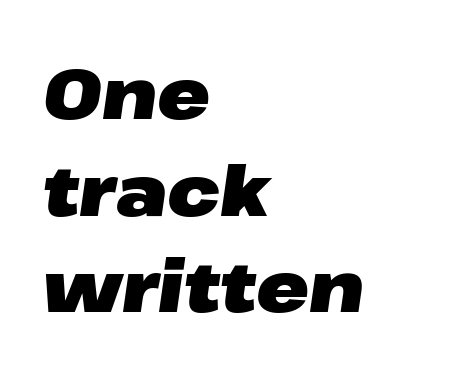
The passage shown is typed in a proportional face where columns would drift. Does the weight exceed regular? Yes, all the way to bold. The space beneath each line is pristine and unruled. If you drew a line through each stem, it would be angled. A student would call this left alignment; a typographer would say flush left, rag right. How would I describe the line gaps? Plain and ordinary.
